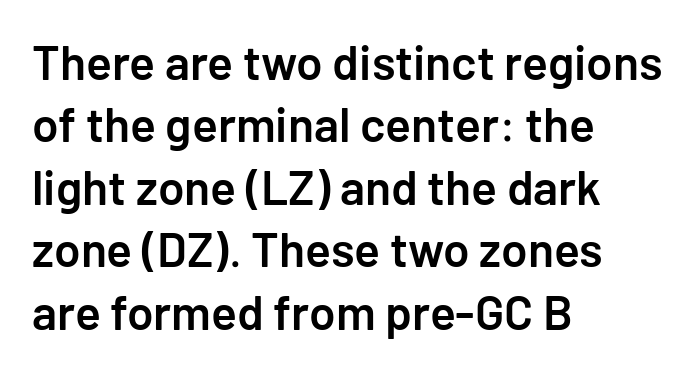
Beneath every word, the page is bare. The font's upright variant was chosen for this text. No feet cap the strokes, marking this as sans-serif type. Stems and bowls a touch heavier than normal — semibold. Evenly set lines give the paragraph a standard silhouette.
